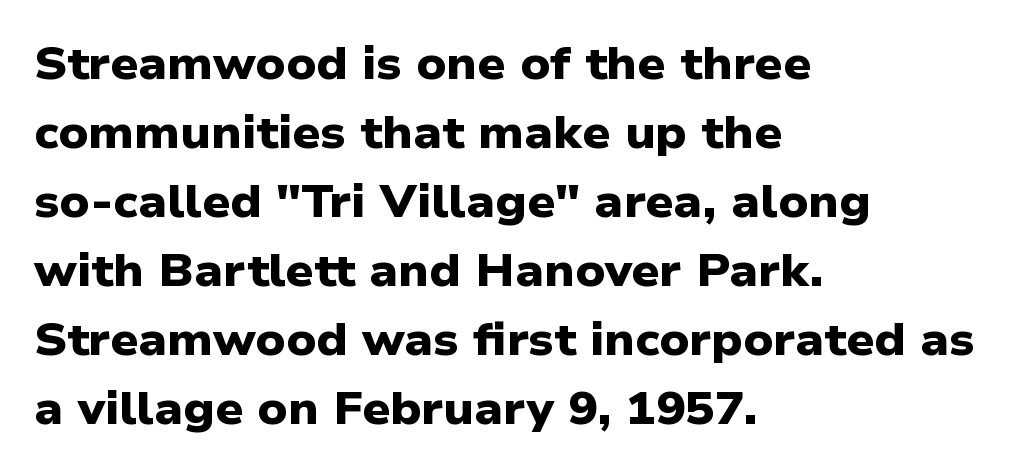
Q: Is the text bold? A: Yes.
Q: Is the typeface a serif or a sans-serif typeface? A: Sans-serif.
Q: Is the text underlined? A: No.
Q: How is the paragraph aligned? A: Left-aligned.
Q: Is the spacing between letters normal or unusually wide? A: Normal.
Q: Is the spacing between lines tight, normal or loose? A: Normal.
Q: Width (condensed, normal, or wide)? A: Wide.
Q: Stroke contrast? A: Low.
Q: x-height? A: Medium.
Q: Monospaced? A: No.
